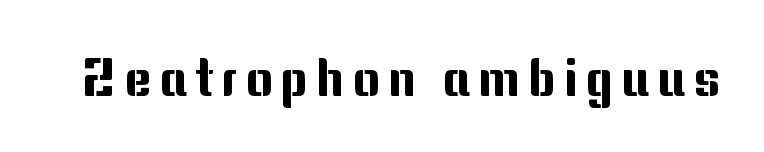
The image shows 52 px sans-serif type, upright; set not underlined; medium stroke contrast and a medium x-height.
